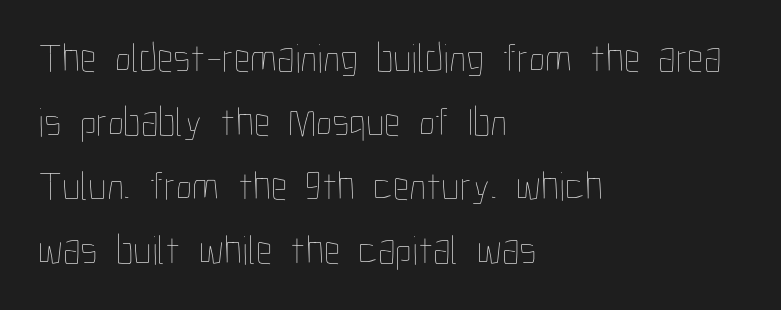
Q: Is the text bold? A: No.
Q: Is the text italic (slanted)? A: No, it is upright.
Q: Is the text underlined? A: No.
Q: How is the paragraph aligned? A: Left-aligned.
Q: Is the spacing between letters normal or unusually wide? A: Normal.
Q: Is the spacing between lines tight, normal or loose? A: Normal.
Q: Width (condensed, normal, or wide)? A: Condensed.
Q: Stroke contrast? A: Low.
Q: x-height? A: Medium.
Q: Monospaced? A: No.
